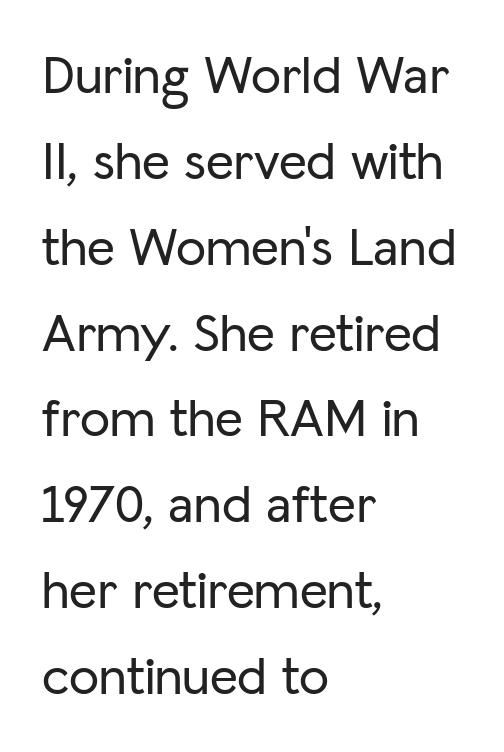
Words appear dense and cohesive because spacing is normal. Line spacing here is normal. Italic? Not at all — the glyphs are vertical. Check under the words: just untouched page. If you drew a ruler down the left edge, every line would touch it. A typesetter would call this proportional, since set widths differ per character.
